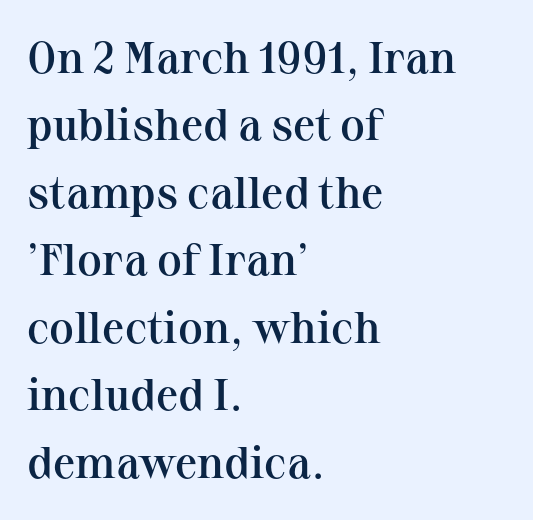
{"serif": "yes", "italic": "no", "bold": "semi", "weight": "semibold", "width": "normal", "stroke_contrast": "medium", "x_height": "medium", "monospaced": "no", "underline": "no", "align": "left", "line_spacing": "normal", "line_spacing_ratio": 1.5, "letter_spacing": "normal", "letter_spacing_em": 0.0, "glyph_px": 45}
